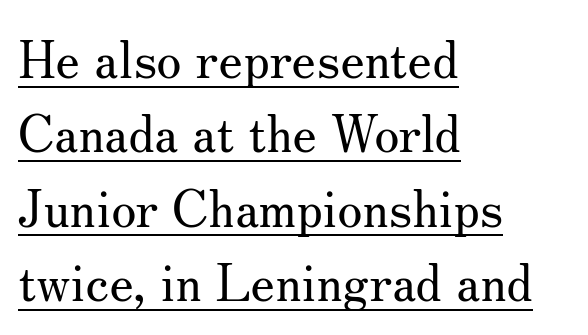
Compared with a typical body face, this is equally light or lighter still. The font family rendered here belongs to the serif group. Casual observation: everything's shoved over to the left. Students, observe: this is what conventionally led text looks like.
